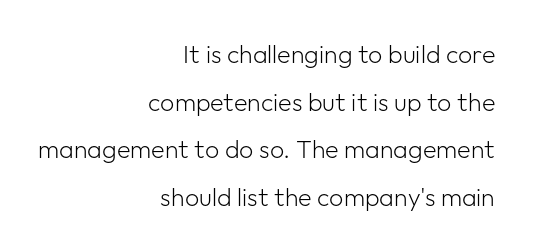
The image shows 25 px text type, upright; set right-aligned, loose line spacing (1.91x), normal letter spacing, not underlined.
